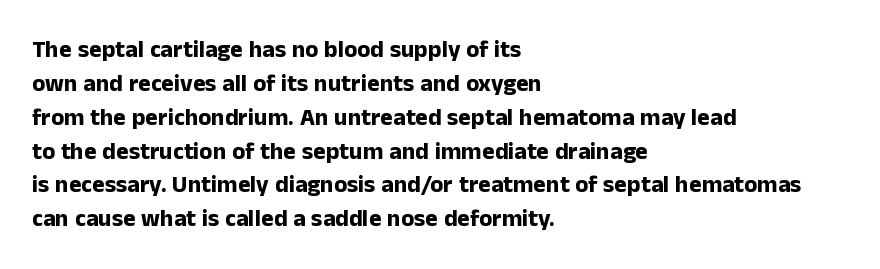
{"italic": "no", "bold": "yes", "underline": "no", "align": "left", "line_spacing": "normal", "line_spacing_ratio": 1.41, "letter_spacing": "normal", "letter_spacing_em": 0.0, "glyph_px": 24}
